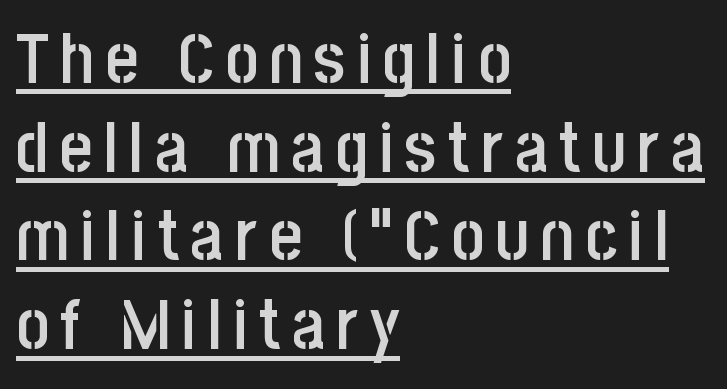
Q: Is the text bold? A: Semi-bold.
Q: Is the text italic (slanted)? A: No, it is upright.
Q: Is the typeface a serif or a sans-serif typeface? A: Sans-serif.
Q: Is the text underlined? A: Yes.
Q: How is the paragraph aligned? A: Left-aligned.
Q: Is the spacing between lines tight, normal or loose? A: Normal.
Q: Width (condensed, normal, or wide)? A: Condensed.
Q: Stroke contrast? A: Low.
Q: x-height? A: Large.
Q: Monospaced? A: No.
